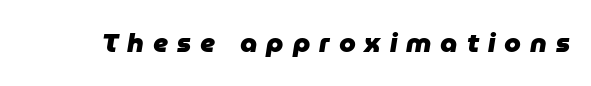
The image shows 27 px bold type, italic (leaning right); set unusually wide letter spacing (+0.33 em), not underlined.
